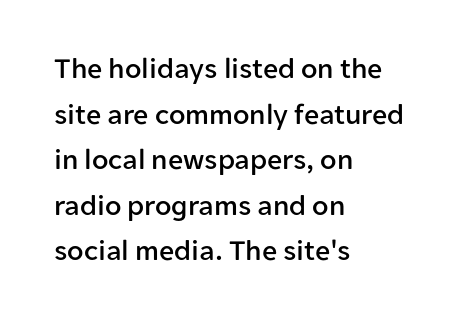
The image shows 30 px sans-serif type, upright; set left-aligned, normal line spacing (1.52x), normal letter spacing, not underlined; low stroke contrast and a medium x-height.
